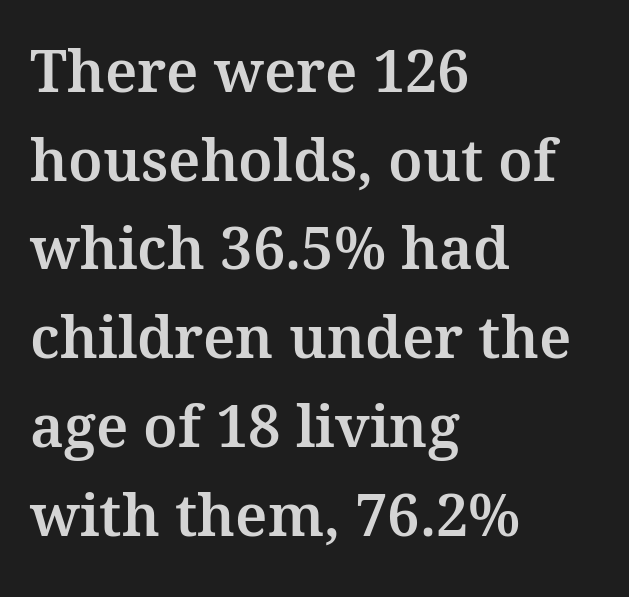
Q: Is the text italic (slanted)? A: No, it is upright.
Q: Is the typeface a serif or a sans-serif typeface? A: Serif.
Q: Is the text underlined? A: No.
Q: How is the paragraph aligned? A: Left-aligned.
Q: Is the spacing between letters normal or unusually wide? A: Normal.
Q: Is the spacing between lines tight, normal or loose? A: Normal.
Q: Width (condensed, normal, or wide)? A: Normal.
Q: Stroke contrast? A: Medium.
Q: x-height? A: Medium.
Q: Monospaced? A: No.
